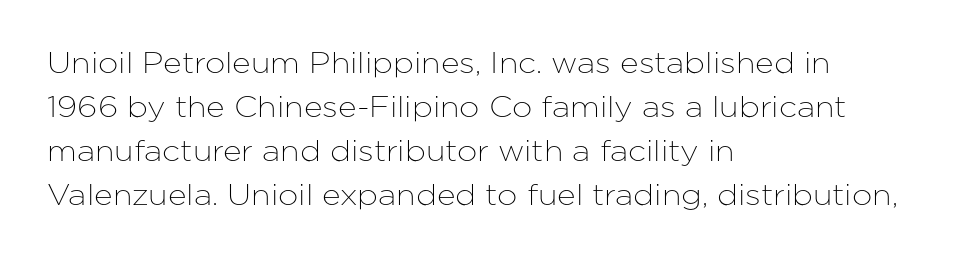
The image shows 29 px sans-serif type, upright; set left-aligned, normal line spacing (1.52x), normal letter spacing, not underlined; low stroke contrast and a medium x-height.
